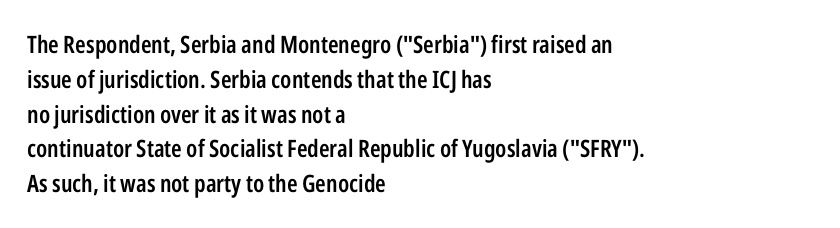
Q: Is the text bold? A: Semi-bold.
Q: Is the text italic (slanted)? A: No, it is upright.
Q: Is the text underlined? A: No.
Q: How is the paragraph aligned? A: Left-aligned.
Q: Is the spacing between letters normal or unusually wide? A: Normal.
Q: Is the spacing between lines tight, normal or loose? A: Normal.
